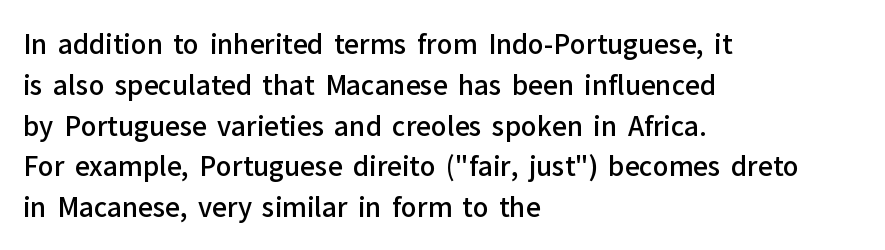
Caption: semibold face, moderately heavy strokes. Students, observe: this is what conventionally led text looks like. Quick note: not italic, upright. A bare baseline throughout the passage.
